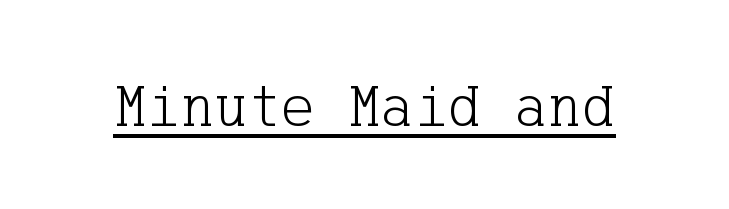
Q: Is the text bold? A: No.
Q: Is the text italic (slanted)? A: No, it is upright.
Q: Is the typeface a serif or a sans-serif typeface? A: Serif.
Q: Is the text underlined? A: Yes.
Q: Is the spacing between letters normal or unusually wide? A: Normal.
Q: Width (condensed, normal, or wide)? A: Normal.
Q: Stroke contrast? A: Low.
Q: x-height? A: Medium.
